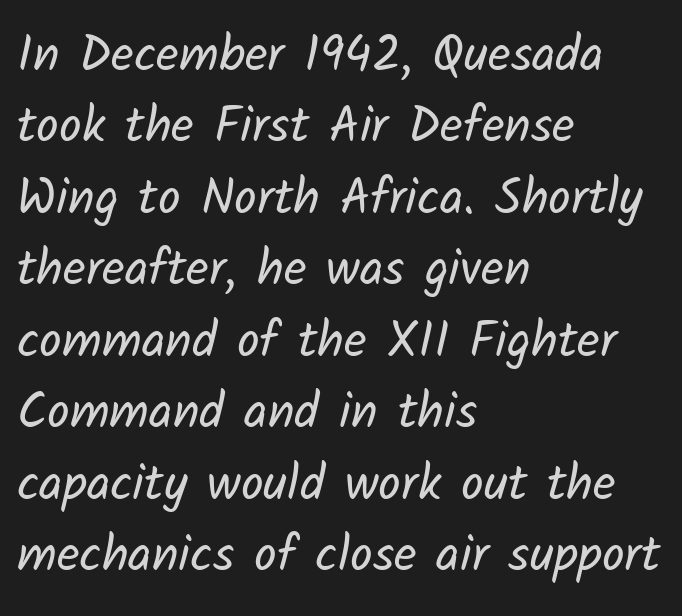
The image shows 50 px regular-weight sans-serif type; set left-aligned, normal line spacing (1.43x), normal letter spacing, not underlined; low stroke contrast and a medium x-height.
